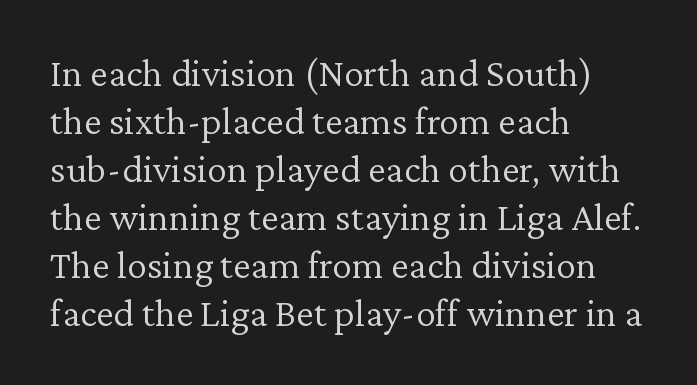
The image shows 40 px light serif type, upright; set left-aligned, line spacing 1.2x, normal letter spacing, not underlined; low stroke contrast and a medium x-height.
